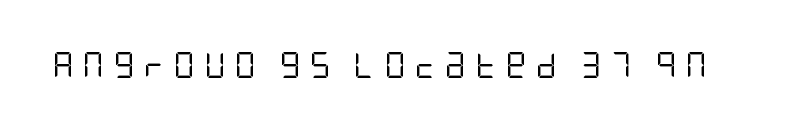
The image shows 26 px text type, upright; set unusually wide letter spacing (+0.35 em), not underlined.
